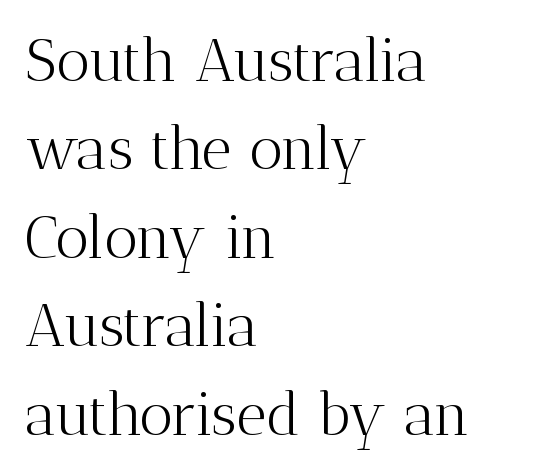
Q: Is the text bold? A: No.
Q: Is the text italic (slanted)? A: No, it is upright.
Q: Is the typeface a serif or a sans-serif typeface? A: Serif.
Q: Is the text underlined? A: No.
Q: How is the paragraph aligned? A: Left-aligned.
Q: Is the spacing between letters normal or unusually wide? A: Normal.
Q: Is the spacing between lines tight, normal or loose? A: Normal.
Q: Width (condensed, normal, or wide)? A: Normal.
Q: Stroke contrast? A: Medium.
Q: x-height? A: Medium.
Q: Monospaced? A: No.
